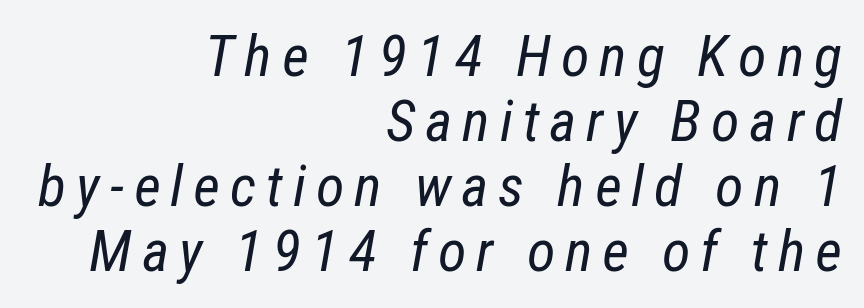
Spacing verdict: proportional, widths tailored to each character. Think standard paragraph weight, or any step lighter than that. Words float on clear page, feet unadorned. Does the leading feel generous? Not at all — it's pinched. The glyphs look as if they've been sheared to an angle.
